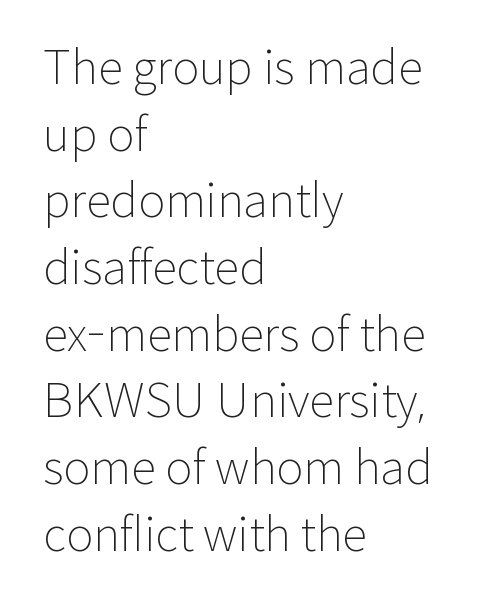
The image shows 46 px light sans-serif type, upright; set left-aligned, normal line spacing (1.45x), normal letter spacing, not underlined; low stroke contrast and a medium x-height.
